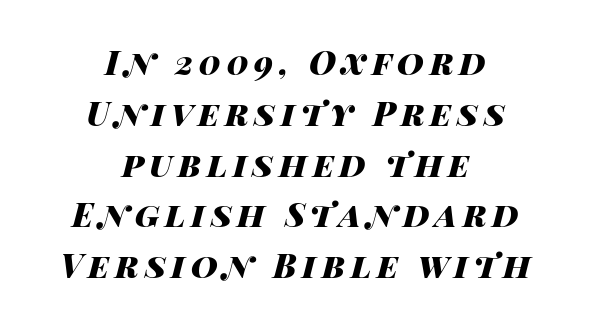
Q: Is the text bold? A: Yes.
Q: Is the text italic (slanted)? A: Yes, it leans right by about 14 degrees.
Q: Is the text underlined? A: No.
Q: How is the paragraph aligned? A: Centered.
Q: Is the spacing between lines tight, normal or loose? A: Normal.
Q: Width (condensed, normal, or wide)? A: Wide.
Q: Stroke contrast? A: High.
Q: x-height? A: Large.
Q: Monospaced? A: No.
